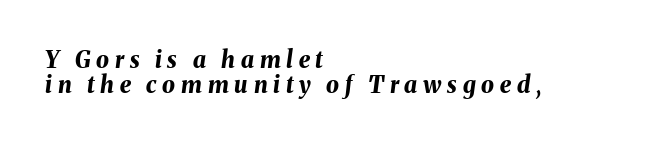
{"italic": "yes", "lean": "right", "slant_degrees": 8, "bold": "yes", "underline": "no", "align": "left", "line_spacing": "tight", "line_spacing_ratio": 1.08, "letter_spacing": "wide", "letter_spacing_em": 0.25, "glyph_px": 23}
